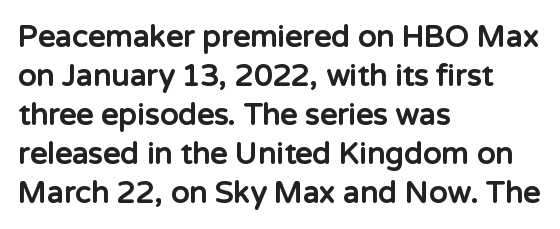
The image shows 30 px bold sans-serif type, upright; set left-aligned, normal line spacing (1.3x), normal letter spacing, not underlined; low stroke contrast and a medium x-height.
